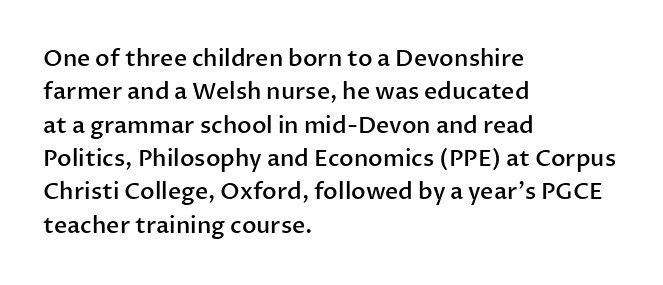
{"italic": "no", "bold": "semi", "underline": "no", "align": "left", "line_spacing": "normal", "line_spacing_ratio": 1.45, "letter_spacing": "normal", "letter_spacing_em": 0.0, "glyph_px": 23}
